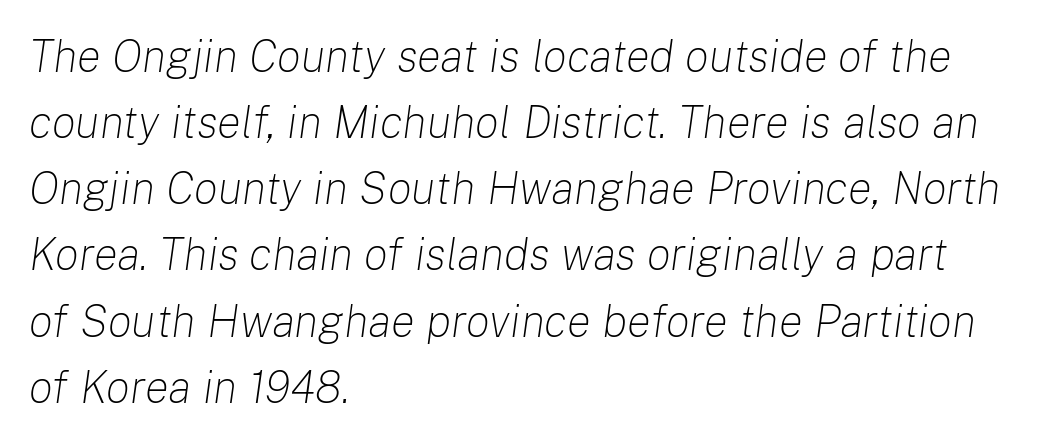
Q: Is the text bold? A: No.
Q: Is the text italic (slanted)? A: Yes, it leans right by about 8 degrees.
Q: Is the text underlined? A: No.
Q: How is the paragraph aligned? A: Left-aligned.
Q: Is the spacing between letters normal or unusually wide? A: Normal.
Q: Is the spacing between lines tight, normal or loose? A: Normal.
Q: Width (condensed, normal, or wide)? A: Normal.
Q: Stroke contrast? A: Low.
Q: x-height? A: Medium.
Q: Monospaced? A: No.
